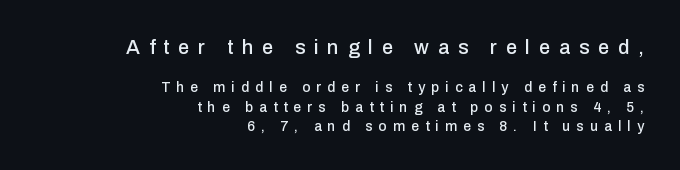
A typesetter would call this leading conventional body-copy spacing. Size contrast runs from large at the top to small at the bottom. Does extra space separate the letters? Yes, quite a lot of it. The passage is arranged like a letterhead date or caption credit — flush right.
